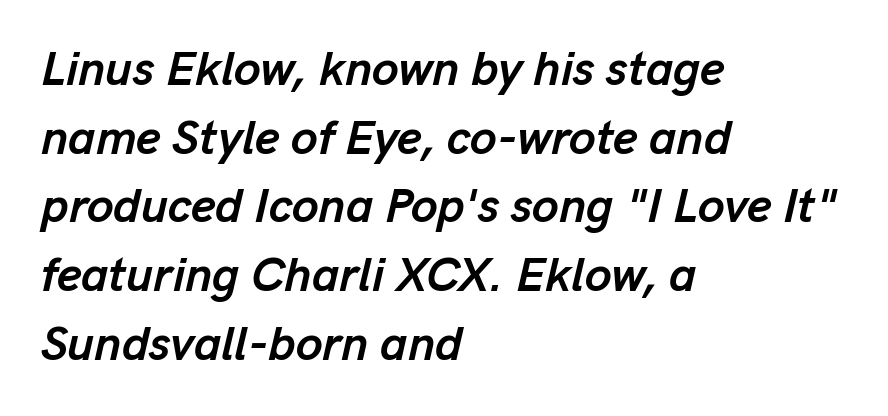
Any mark beneath the type? The region is blank. The rendering anchors every line to the left-hand side. Look at the tracking — it's just the regular setting, nothing added. It's the slanting kind of type. Strong, thick strokes mark this as bold type. Honestly, the row spacing looks completely unremarkable.
